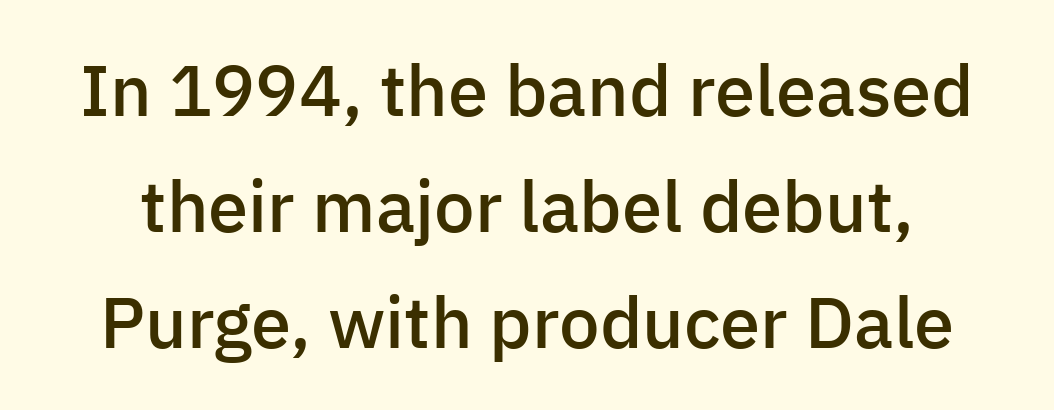
Q: Is the text bold? A: Semi-bold.
Q: Is the text italic (slanted)? A: No, it is upright.
Q: Is the typeface a serif or a sans-serif typeface? A: Sans-serif.
Q: Is the text underlined? A: No.
Q: Is the spacing between letters normal or unusually wide? A: Normal.
Q: Is the spacing between lines tight, normal or loose? A: Normal.
Q: Width (condensed, normal, or wide)? A: Normal.
Q: Stroke contrast? A: Low.
Q: x-height? A: Medium.
Q: Monospaced? A: No.
